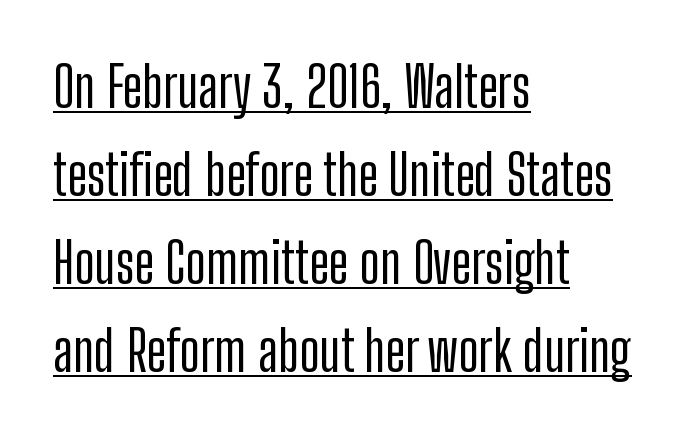
The image shows 55 px condensed sans-serif type, upright; set left-aligned, normal line spacing (1.6x), normal letter spacing, underlined; low stroke contrast and a medium x-height.
